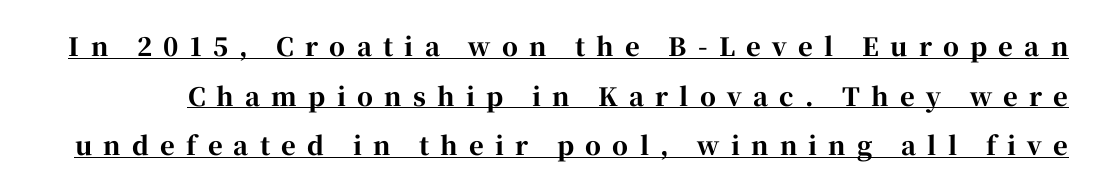
You can tell it's not italic because the verticals are truly vertical. Typesetter's note: full bold, strokes at maximum text heaviness. The words here are underlined. Characters follow at a spacing far wider than the type designer built in. Baseline-to-baseline distance is far greater than the letter height.
